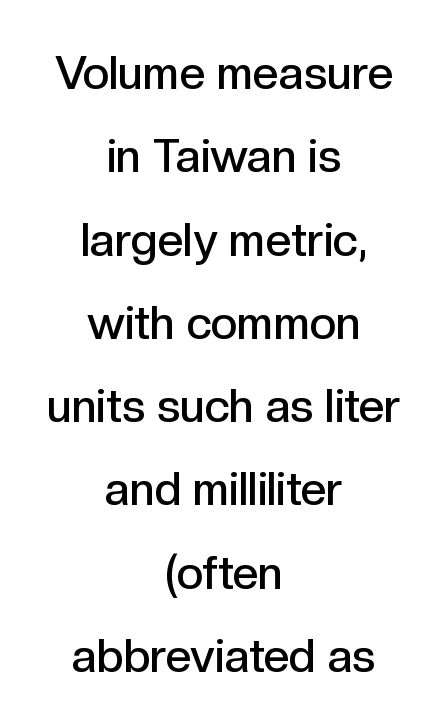
Q: Is the text bold? A: Semi-bold.
Q: Is the text italic (slanted)? A: No, it is upright.
Q: Is the typeface a serif or a sans-serif typeface? A: Sans-serif.
Q: Is the text underlined? A: No.
Q: How is the paragraph aligned? A: Centered.
Q: Is the spacing between letters normal or unusually wide? A: Normal.
Q: Width (condensed, normal, or wide)? A: Normal.
Q: x-height? A: Medium.
Q: Monospaced? A: No.
